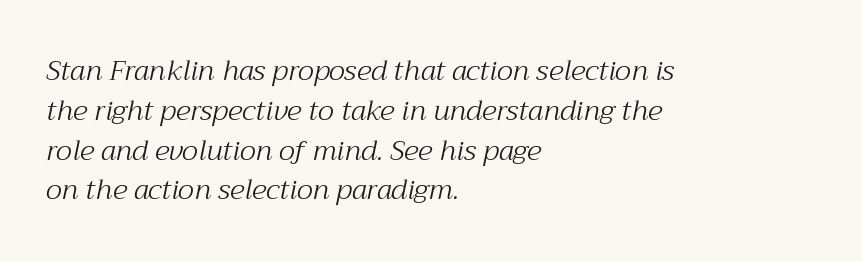
Q: Is the text bold? A: No.
Q: Is the text italic (slanted)? A: Yes, it leans right by about 12 degrees.
Q: Is the typeface a serif or a sans-serif typeface? A: Serif.
Q: Is the text underlined? A: No.
Q: How is the paragraph aligned? A: Left-aligned.
Q: Is the spacing between letters normal or unusually wide? A: Normal.
Q: Is the spacing between lines tight, normal or loose? A: Normal.
Q: Width (condensed, normal, or wide)? A: Normal.
Q: Stroke contrast? A: Medium.
Q: x-height? A: Medium.
Q: Monospaced? A: No.
